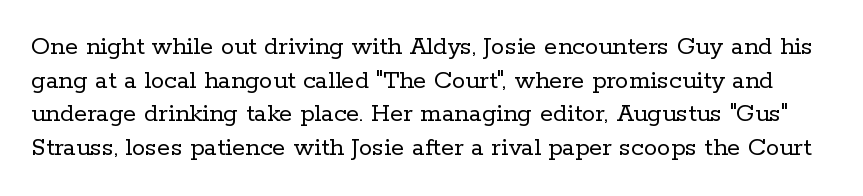
The image shows 27 px text type, upright; set normal line spacing (1.25x), normal letter spacing, not underlined.
